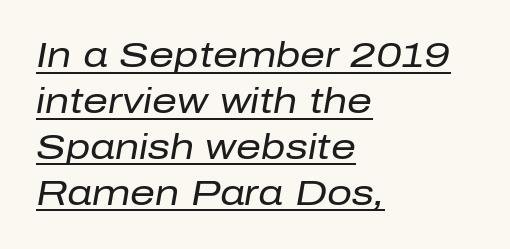
Yep, that's italic — everything's leaning. Is the block centered? No — it sits flush against the left margin. The passage shown is typed in a proportional face where columns would drift. Words appear dense and cohesive because spacing is normal. Does a line run under the words? Yes, clearly.
